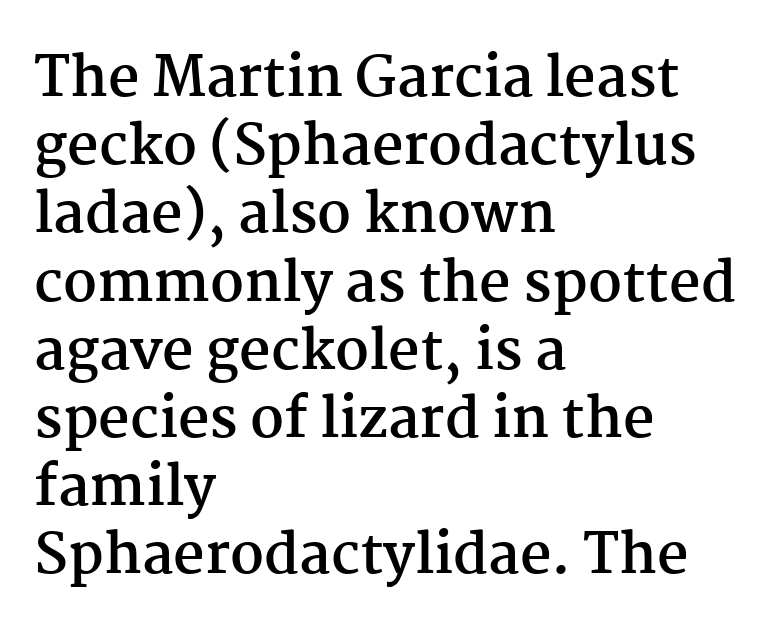
{"serif": "yes", "italic": "no", "bold": "yes", "weight": "semibold", "width": "normal", "stroke_contrast": "medium", "x_height": "medium", "monospaced": "no", "underline": "no", "align": "left", "line_spacing_ratio": 1.24, "letter_spacing": "normal", "letter_spacing_em": 0.0, "glyph_px": 55}
